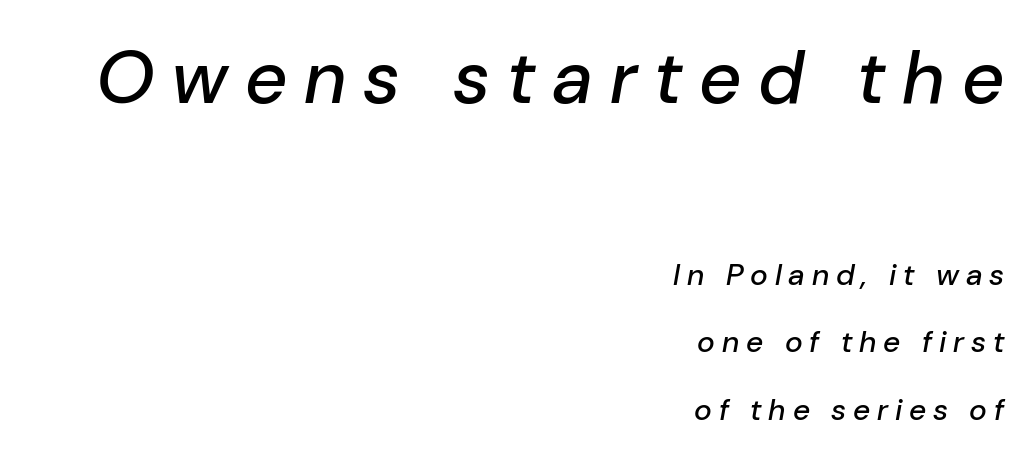
Q: Is the text italic (slanted)? A: Yes, it leans right by about 10 degrees.
Q: Is the text underlined? A: No.
Q: How is the paragraph aligned? A: Right-aligned.
Q: Is the spacing between letters normal or unusually wide? A: Unusually wide.
Q: Is the spacing between lines tight, normal or loose? A: Loose.
Q: Which block of text is set in a larger size, the first (top) or the second (bottom)? A: The first (top) one.
Q: Width (condensed, normal, or wide)? A: Normal.
Q: Stroke contrast? A: Low.
Q: x-height? A: Medium.
Q: Monospaced? A: No.
